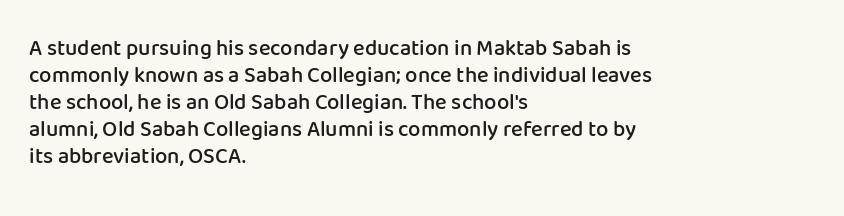
{"italic": "no", "bold": "semi", "underline": "no", "align": "left", "line_spacing_ratio": 1.23, "letter_spacing": "normal", "letter_spacing_em": 0.0, "glyph_px": 22}
